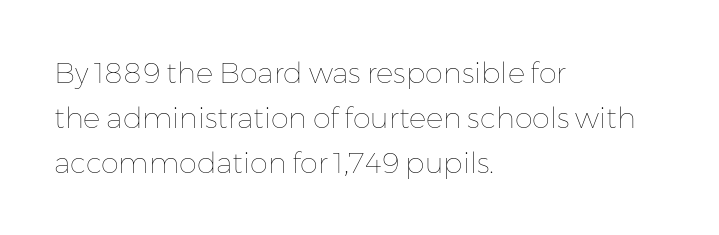
{"italic": "no", "bold": "no", "weight": "thin", "width": "normal", "stroke_contrast": "low", "x_height": "medium", "monospaced": "no", "underline": "no", "align": "left", "line_spacing": "normal", "line_spacing_ratio": 1.55, "letter_spacing": "normal", "letter_spacing_em": 0.0, "glyph_px": 29}
